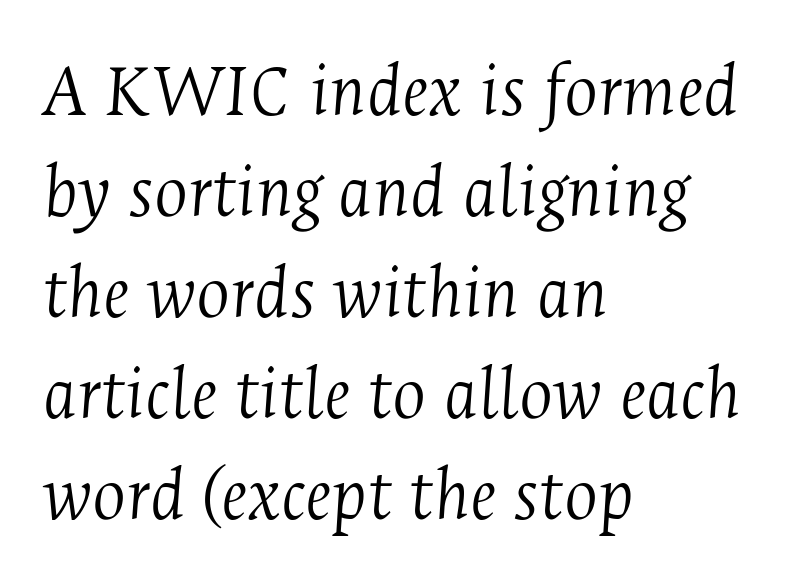
Q: Is the text bold? A: No.
Q: Is the text italic (slanted)? A: Yes, it leans right by about 4 degrees.
Q: Is the typeface a serif or a sans-serif typeface? A: Serif.
Q: Is the text underlined? A: No.
Q: How is the paragraph aligned? A: Left-aligned.
Q: Is the spacing between letters normal or unusually wide? A: Normal.
Q: Is the spacing between lines tight, normal or loose? A: Normal.
Q: Width (condensed, normal, or wide)? A: Condensed.
Q: Stroke contrast? A: Medium.
Q: x-height? A: Medium.
Q: Monospaced? A: No.
